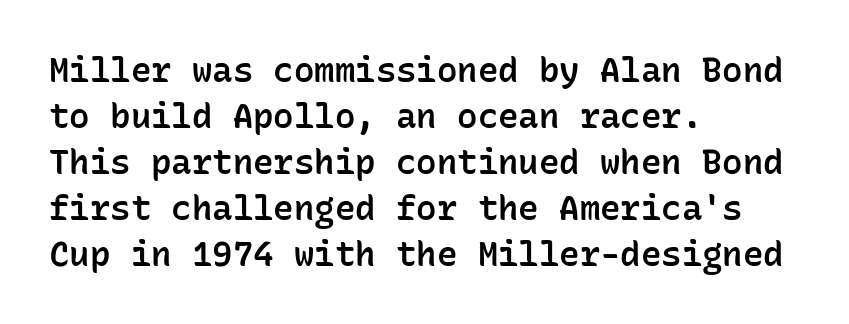
Q: Is the text bold? A: Semi-bold.
Q: Is the text italic (slanted)? A: No, it is upright.
Q: Is the typeface a serif or a sans-serif typeface? A: Sans-serif.
Q: Is the text underlined? A: No.
Q: How is the paragraph aligned? A: Left-aligned.
Q: Is the spacing between letters normal or unusually wide? A: Normal.
Q: Is the spacing between lines tight, normal or loose? A: Normal.
Q: Width (condensed, normal, or wide)? A: Normal.
Q: Stroke contrast? A: Low.
Q: x-height? A: Medium.
Q: Monospaced? A: Yes.
